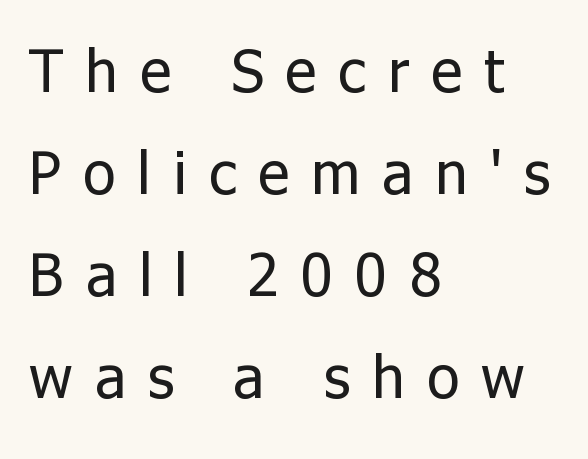
Q: Is the text bold? A: No.
Q: Is the text italic (slanted)? A: No, it is upright.
Q: Is the typeface a serif or a sans-serif typeface? A: Sans-serif.
Q: Is the text underlined? A: No.
Q: How is the paragraph aligned? A: Left-aligned.
Q: Is the spacing between letters normal or unusually wide? A: Unusually wide.
Q: Is the spacing between lines tight, normal or loose? A: Normal.
Q: Width (condensed, normal, or wide)? A: Normal.
Q: Stroke contrast? A: Low.
Q: x-height? A: Medium.
Q: Monospaced? A: No.
